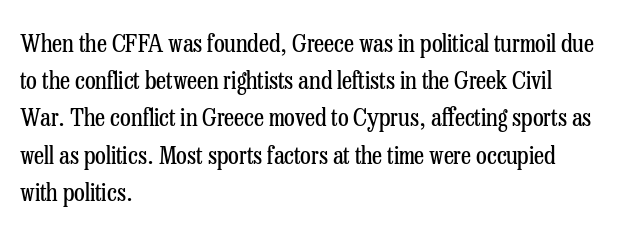
Each new line begins a customary step beneath the previous one. In CSS terms this would be text-align: left. Every character sits straight up, as roman type does. Inter-character spacing is left at the font's built-in metrics.
